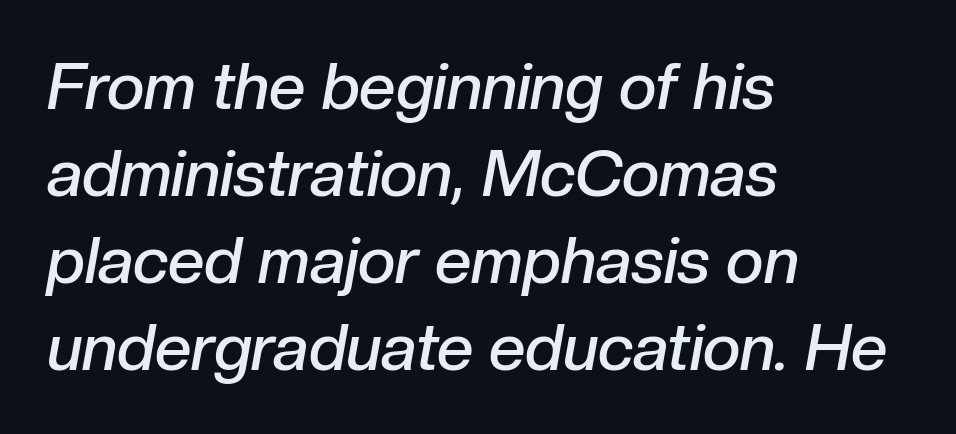
{"italic": "yes", "lean": "right", "slant_degrees": 10, "bold": "semi", "weight": "semibold", "width": "normal", "stroke_contrast": "low", "x_height": "medium", "monospaced": "no", "underline": "no", "align": "left", "line_spacing": "normal", "line_spacing_ratio": 1.34, "letter_spacing": "normal", "letter_spacing_em": 0.0, "glyph_px": 65}
